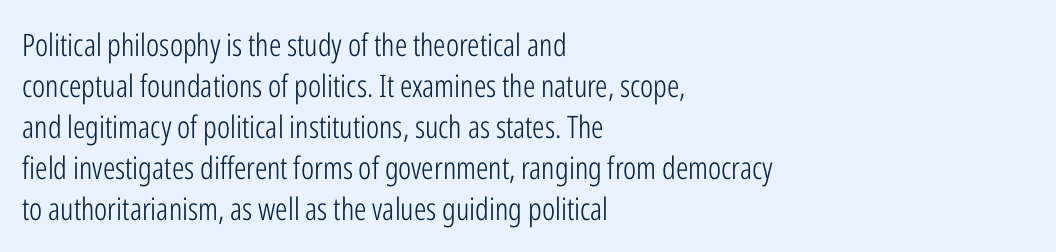
{"serif": "no", "italic": "no", "bold": "no", "weight": "light", "width": "condensed", "stroke_contrast": "low", "x_height": "medium", "monospaced": "no", "underline": "no", "align": "left", "line_spacing": "normal", "line_spacing_ratio": 1.32, "letter_spacing": "normal", "letter_spacing_em": 0.0, "glyph_px": 31}
